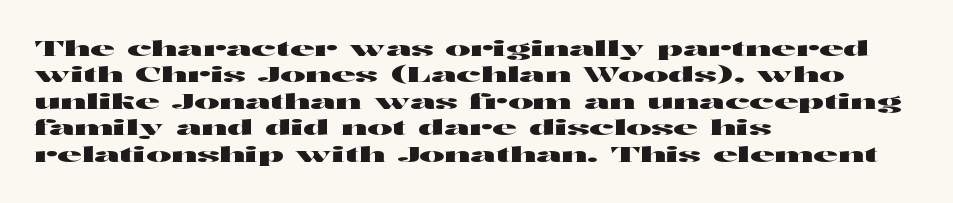
The image shows 21 px text type, upright; set left-aligned, normal line spacing (1.26x), normal letter spacing, not underlined.
